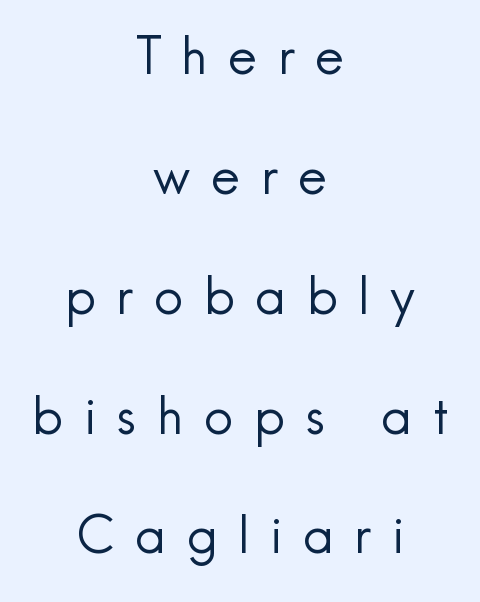
The typography opts for an upright posture over an oblique one. The designer dialed line spacing up above the default. The weight tops out at a normal text grade. The glyphs are unaccompanied by any horizontal stroke below them. Short and long lines alike share a common midpoint. Are there feet on the stems? There aren't — it's a sans.
